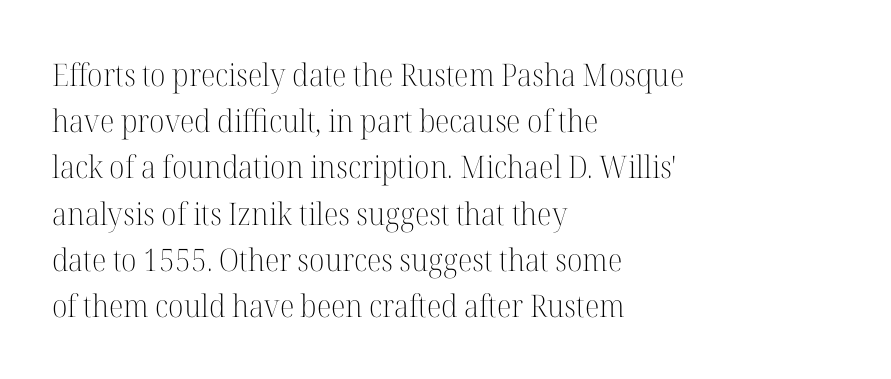
{"serif": "yes", "italic": "no", "bold": "no", "weight": "light", "width": "normal", "stroke_contrast": "high", "x_height": "medium", "monospaced": "no", "underline": "no", "align": "left", "line_spacing": "normal", "line_spacing_ratio": 1.49, "letter_spacing": "normal", "letter_spacing_em": 0.0, "glyph_px": 31}
